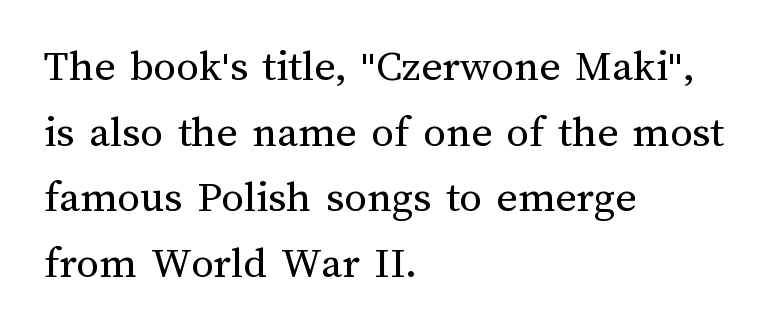
Line spacing here is normal. Nope, not italic — everything's standing straight. The strokes are not fattened; the text isn't bold. A typesetter would call this proportional, since set widths differ per character.
